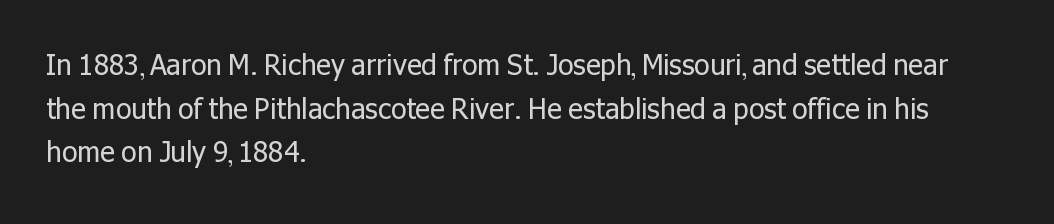
Q: Is the text bold? A: No.
Q: Is the text italic (slanted)? A: No, it is upright.
Q: Is the typeface a serif or a sans-serif typeface? A: Sans-serif.
Q: Is the text underlined? A: No.
Q: How is the paragraph aligned? A: Left-aligned.
Q: Is the spacing between letters normal or unusually wide? A: Normal.
Q: Is the spacing between lines tight, normal or loose? A: Normal.
Q: Width (condensed, normal, or wide)? A: Normal.
Q: Stroke contrast? A: Low.
Q: x-height? A: Medium.
Q: Monospaced? A: No.
